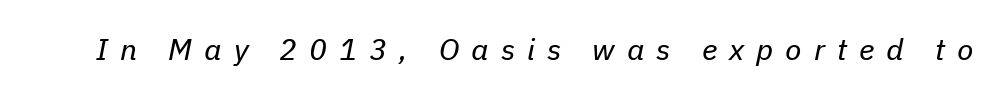
The image shows 30 px regular-weight type, italic (leaning right); set unusually wide letter spacing (+0.4 em), not underlined; low stroke contrast and a medium x-height.
